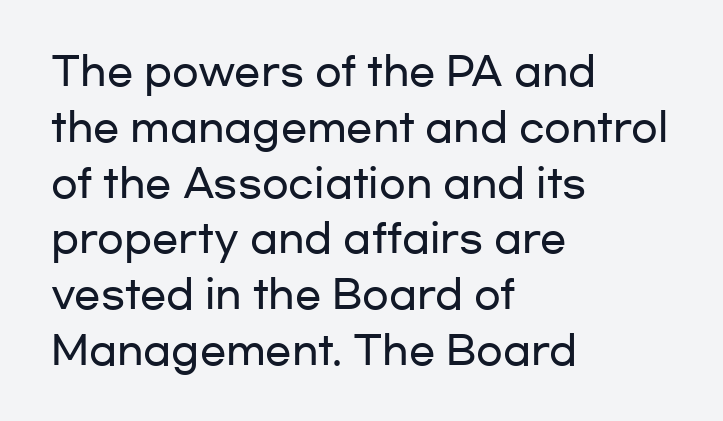
{"serif": "no", "italic": "no", "width": "wide", "stroke_contrast": "low", "x_height": "medium", "monospaced": "no", "underline": "no", "align": "left", "line_spacing": "normal", "line_spacing_ratio": 1.43, "letter_spacing": "normal", "letter_spacing_em": 0.0, "glyph_px": 39}
